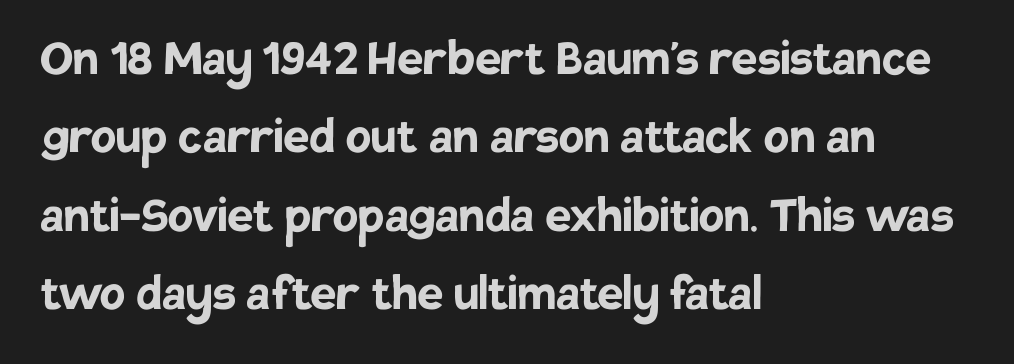
A typesetter would call this proportional, since set widths differ per character. Typesetter's note: full bold, strokes at maximum text heaviness. Nope, not italic — everything's standing straight. Bare-footed words on every line. Between one letter and the next there's only the usual sliver of space. Rows of type keep a routine distance in the vertical direction.
